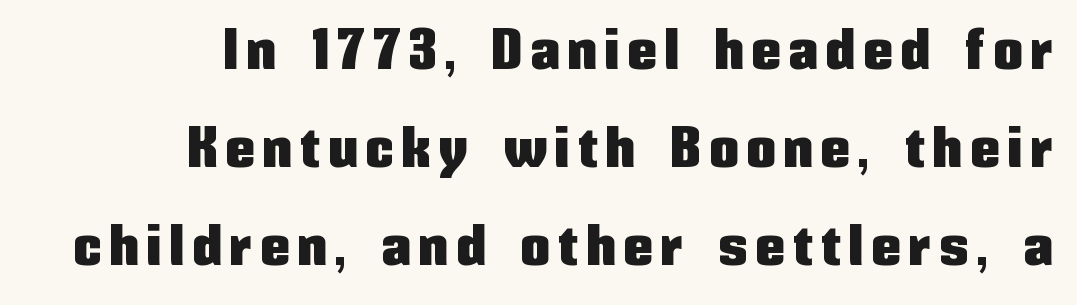
Descender tails drop into unmarked territory. Do the letters lean? They stand straight. Each letter keeps its own natural width here, so spacing adapts to shape. The typeface chosen for these lines omits serifs. Compared with a flush-left layout, this one pins lines to the opposite, right side.
